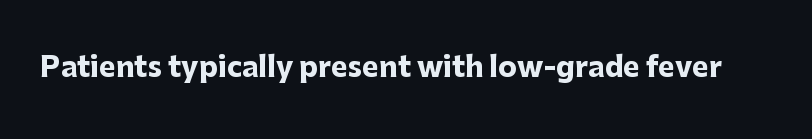
Is the type bold? Yes — the strokes are clearly thick and heavy. In terms of letterspacing, this is plain default setting. The space directly below the letters is spotless. Check where the strokes stop: nothing finishes them off — pure sans. Each letter keeps its own natural width here, so spacing adapts to shape.
